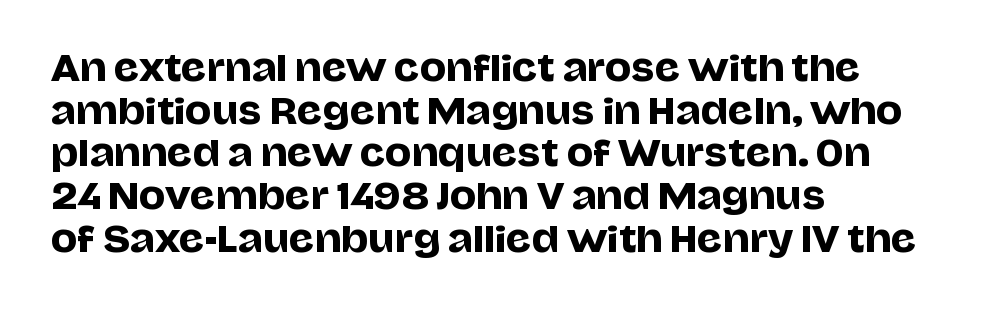
The image shows 35 px sans-serif type, upright; set left-aligned, line spacing 1.22x, normal letter spacing, not underlined; low stroke contrast and a large x-height.
